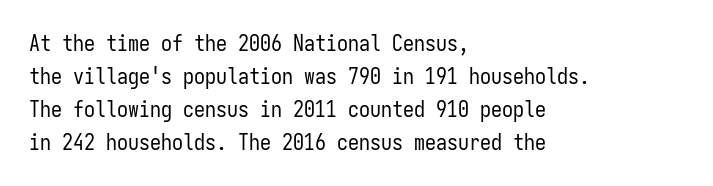
The image shows 22 px text type, upright; set left-aligned, normal line spacing (1.5x), normal letter spacing, not underlined.
